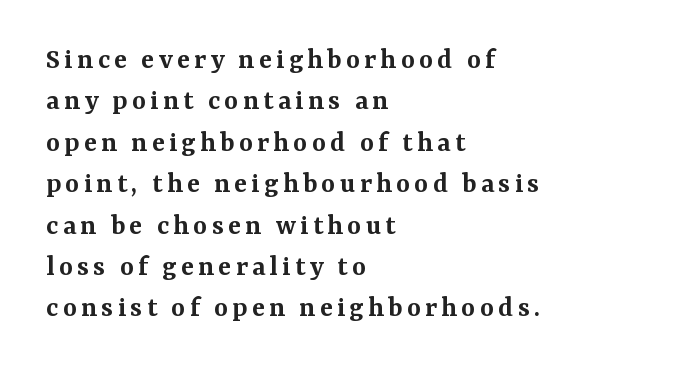
Interline gaps are of average width in this sample. Every row of glyphs begins at an identical x-position on the left. The space directly below the letters is spotless. The rendering uses natural spacing where letterforms have individual widths. The typography opts for an upright posture over an oblique one.
